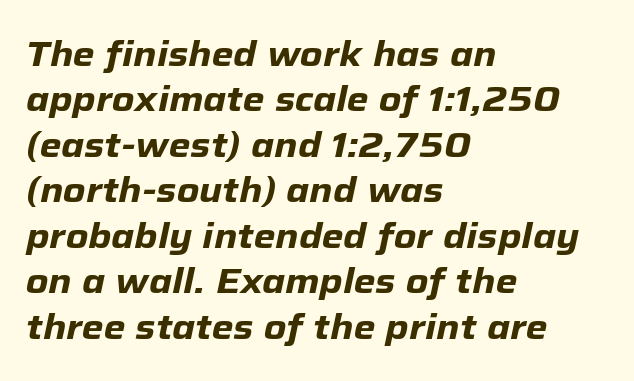
{"italic": "yes", "lean": "right", "slant_degrees": 12, "bold": "yes", "weight": "heavy", "width": "normal", "stroke_contrast": "low", "x_height": "medium", "monospaced": "no", "underline": "no", "align": "left", "line_spacing": "normal", "line_spacing_ratio": 1.3, "letter_spacing": "normal", "letter_spacing_em": 0.0, "glyph_px": 35}
